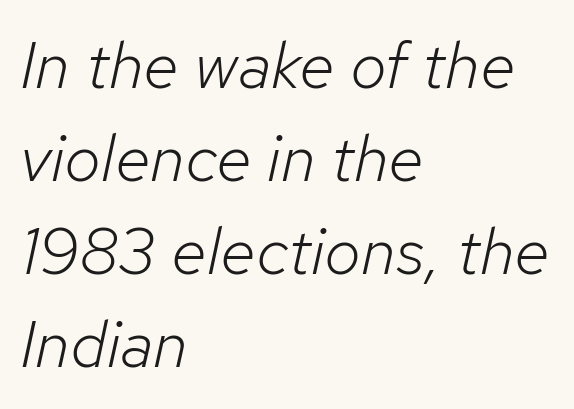
The image shows 66 px light type, italic (leaning right); set left-aligned, normal line spacing (1.41x), normal letter spacing, not underlined; low stroke contrast and a medium x-height.
